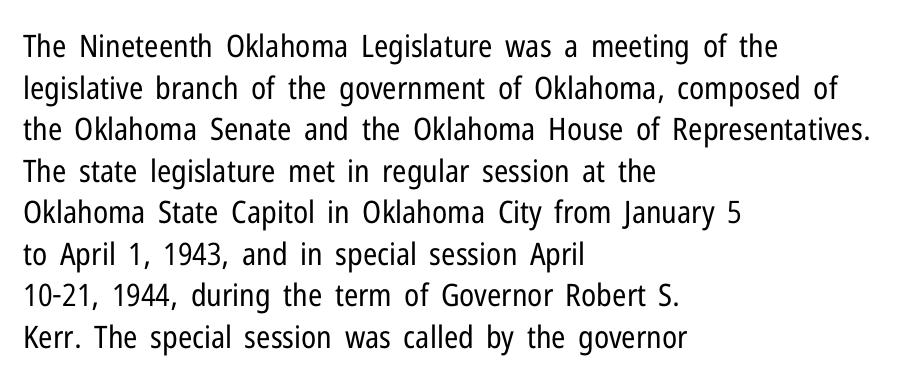
The image shows 31 px regular-weight, condensed sans-serif type, upright; set left-aligned, normal line spacing (1.34x), normal letter spacing, not underlined; low stroke contrast and a medium x-height.
